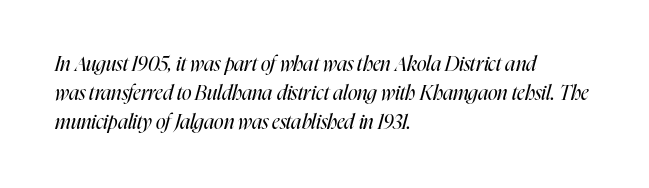
{"italic": "yes", "lean": "right", "slant_degrees": 16, "bold": "no", "underline": "no", "align": "left", "line_spacing": "normal", "line_spacing_ratio": 1.44, "letter_spacing": "normal", "letter_spacing_em": 0.0, "glyph_px": 20}
